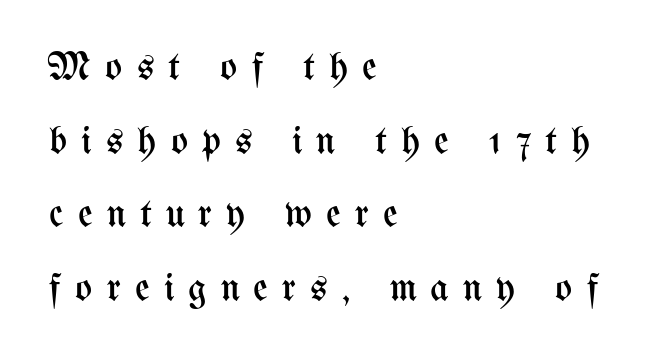
The image shows 40 px regular-weight, condensed type, upright; set left-aligned, line spacing 1.84x, unusually wide letter spacing (+0.35 em), not underlined; medium stroke contrast and a medium x-height.
